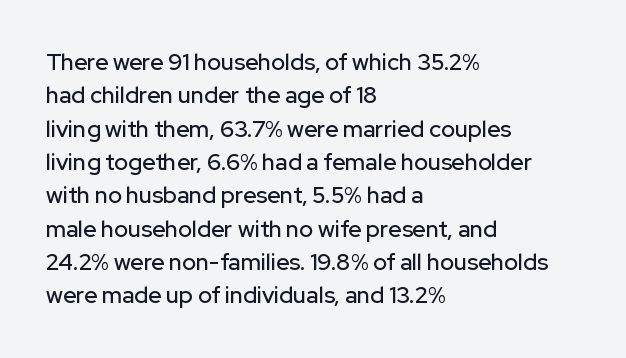
The image shows 23 px text type, upright; set left-aligned, normal line spacing (1.45x), normal letter spacing, not underlined.
